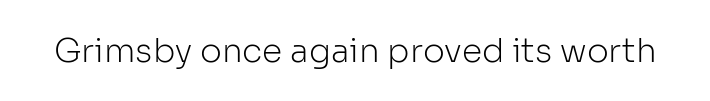
The image shows 33 px light sans-serif type, upright; set normal letter spacing, not underlined; low stroke contrast and a medium x-height.
